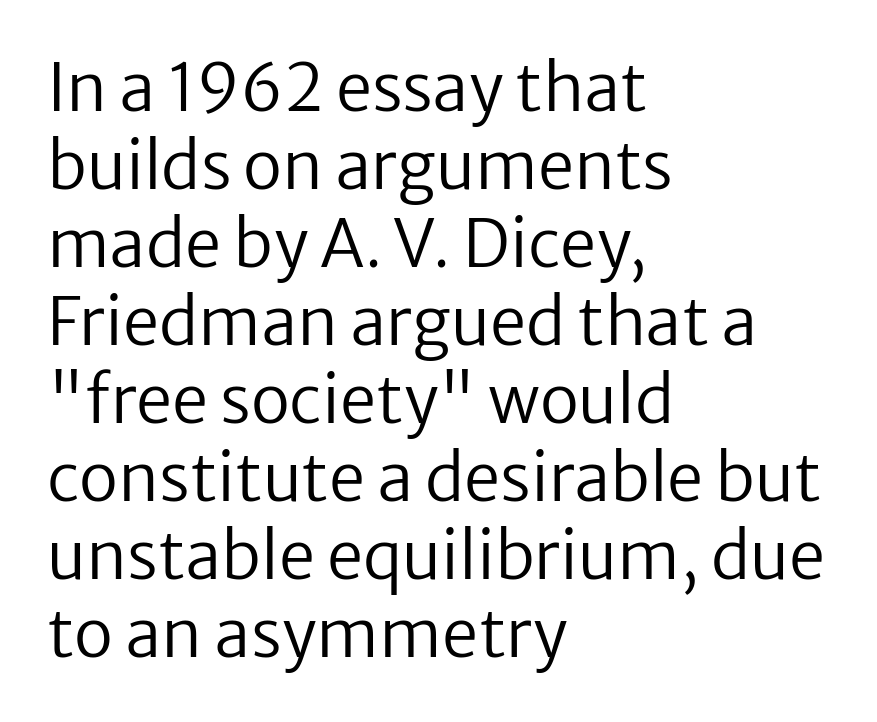
Is this a sans? Yes — the strokes have no serifs. Does extra space separate the letters? No, they use regular spacing. If you drew a line through each stem, it would be perfectly vertical. Here the designer chose a conventional face with non-uniform glyph widths. Weight: not bold — regular or lighter. Leftover space on each line is placed entirely after the last word.
